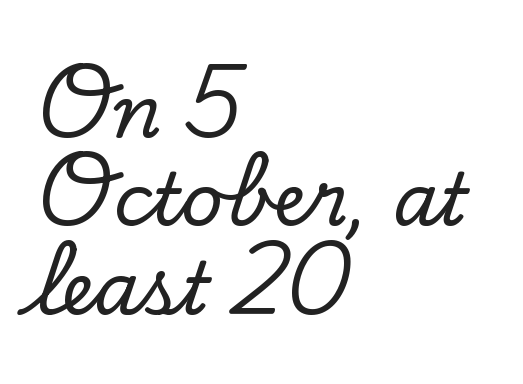
{"serif": "yes", "width": "normal", "stroke_contrast": "low", "x_height": "small", "monospaced": "no", "underline": "no", "align": "left", "line_spacing_ratio": 1.21, "letter_spacing": "normal", "letter_spacing_em": 0.0, "glyph_px": 73}
